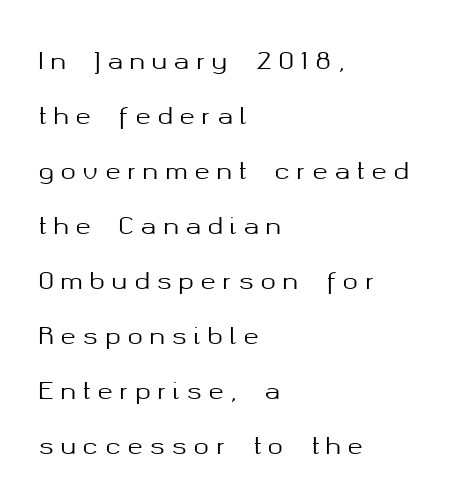
Q: Is the text italic (slanted)? A: No, it is upright.
Q: Is the text underlined? A: No.
Q: How is the paragraph aligned? A: Left-aligned.
Q: Is the spacing between letters normal or unusually wide? A: Unusually wide.
Q: Is the spacing between lines tight, normal or loose? A: Loose.
